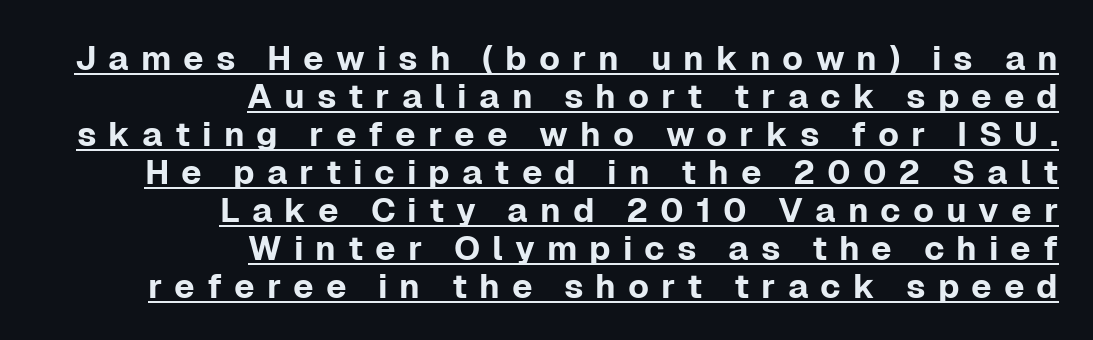
Q: Is the text italic (slanted)? A: No, it is upright.
Q: Is the typeface a serif or a sans-serif typeface? A: Sans-serif.
Q: Is the text underlined? A: Yes.
Q: How is the paragraph aligned? A: Right-aligned.
Q: Is the spacing between letters normal or unusually wide? A: Unusually wide.
Q: Is the spacing between lines tight, normal or loose? A: Tight.
Q: Width (condensed, normal, or wide)? A: Normal.
Q: Stroke contrast? A: Low.
Q: x-height? A: Medium.
Q: Monospaced? A: No.
